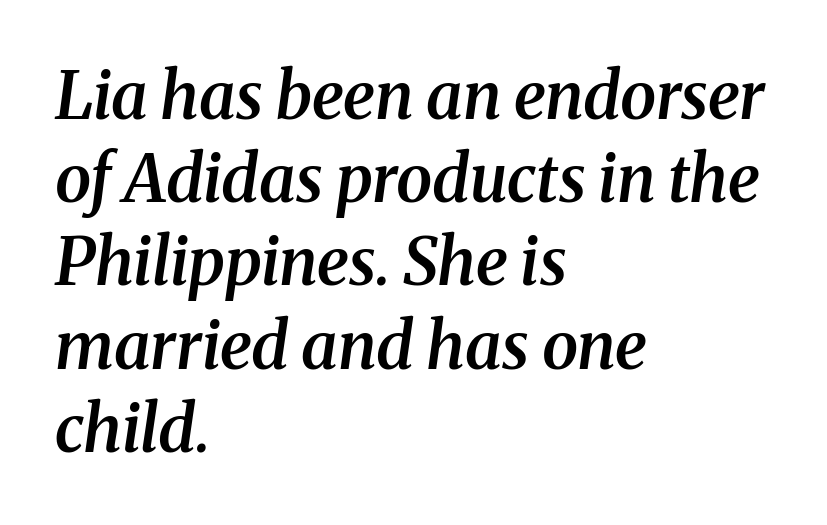
{"serif": "yes", "italic": "yes", "lean": "right", "slant_degrees": 8, "bold": "semi", "weight": "semibold", "width": "normal", "stroke_contrast": "medium", "x_height": "medium", "monospaced": "no", "underline": "no", "align": "left", "line_spacing": "normal", "line_spacing_ratio": 1.28, "letter_spacing": "normal", "letter_spacing_em": 0.0, "glyph_px": 65}
